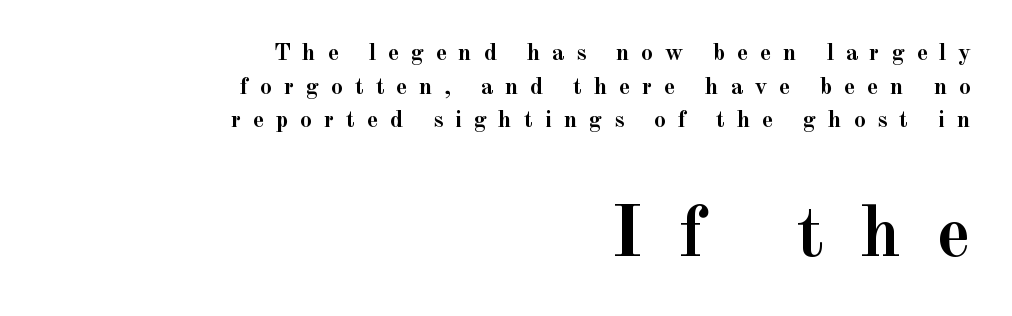
{"serif": "yes", "italic": "no", "bold": "yes", "weight": "semibold", "width": "normal", "x_height": "small", "monospaced": "no", "underline": "no", "align": "right", "line_spacing": "normal", "line_spacing_ratio": 1.4, "letter_spacing": "wide", "letter_spacing_em": 0.48, "larger_block": "second", "size_ratio": 3.04, "glyph_px": 73}
